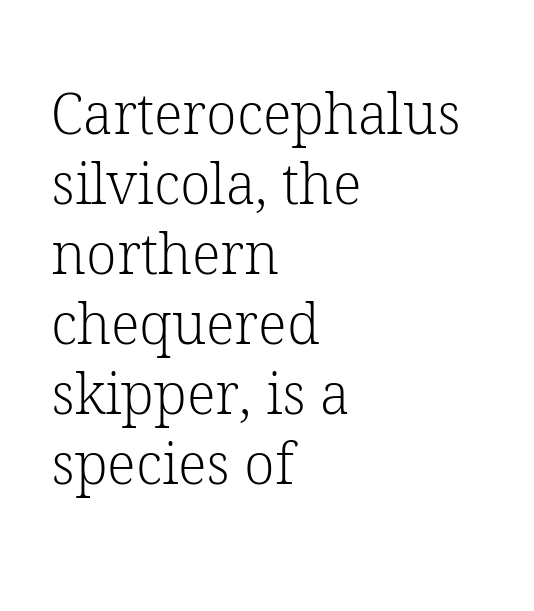
{"serif": "yes", "italic": "no", "bold": "no", "weight": "light", "width": "normal", "stroke_contrast": "low", "x_height": "medium", "monospaced": "no", "underline": "no", "align": "left", "line_spacing": "normal", "line_spacing_ratio": 1.25, "letter_spacing": "normal", "letter_spacing_em": 0.0, "glyph_px": 56}
